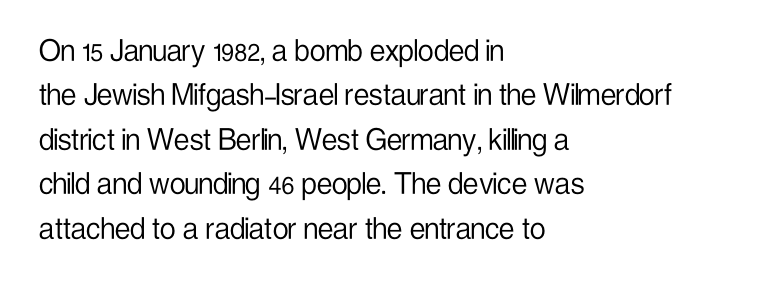
Varying glyph widths throughout — classic text-font behaviour. These lines are composed in type without serifs. Vertical spacing — default. Leftover space on each line is placed entirely after the last word.
